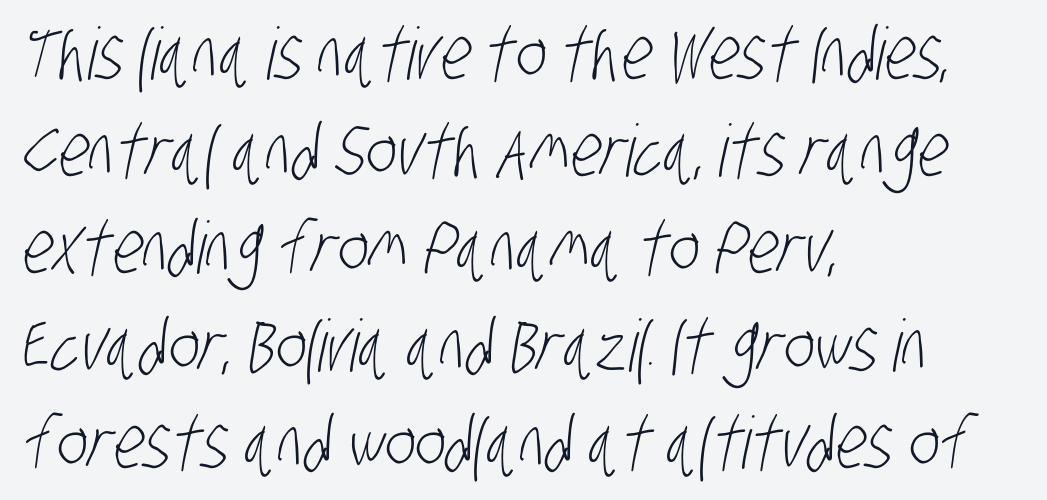
The image shows 72 px light, condensed sans-serif type; set left-aligned, normal line spacing (1.35x), normal letter spacing, not underlined; low stroke contrast and a large x-height.
